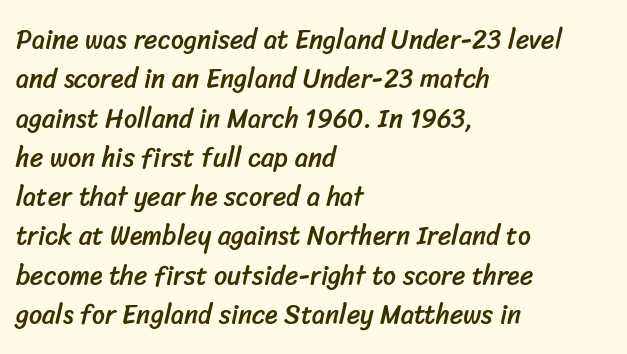
Q: Is the text underlined? A: No.
Q: How is the paragraph aligned? A: Left-aligned.
Q: Is the spacing between letters normal or unusually wide? A: Normal.
Q: Is the spacing between lines tight, normal or loose? A: Normal.
